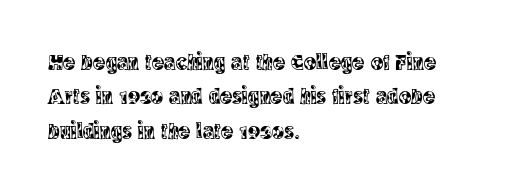
Q: Is the text italic (slanted)? A: No, it is upright.
Q: Is the text underlined? A: No.
Q: How is the paragraph aligned? A: Left-aligned.
Q: Is the spacing between letters normal or unusually wide? A: Normal.
Q: Is the spacing between lines tight, normal or loose? A: Normal.
